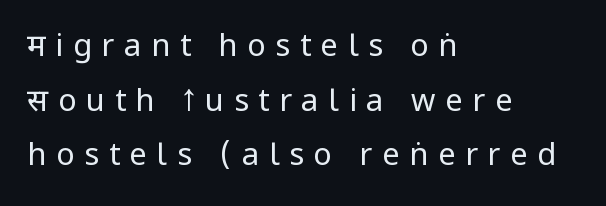
Words float on clear page, feet unadorned. A typesetter would mark this as roman, not italic. The strokes are not fattened; the text isn't bold. The characters display no serif detailing; their extremities are plain.
